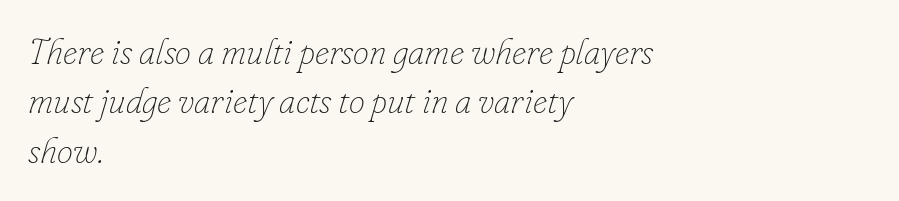
The image shows 36 px thin type, italic (leaning right); set left-aligned, normal line spacing (1.37x), normal letter spacing, not underlined; low stroke contrast and a small x-height.
